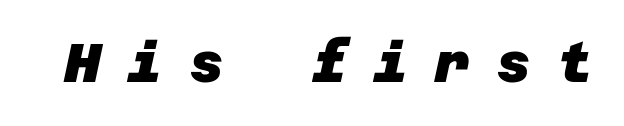
{"serif": "no", "bold": "yes", "weight": "heavy", "width": "normal", "stroke_contrast": "low", "x_height": "large", "underline": "no", "letter_spacing": "wide", "letter_spacing_em": 0.49, "glyph_px": 54}
